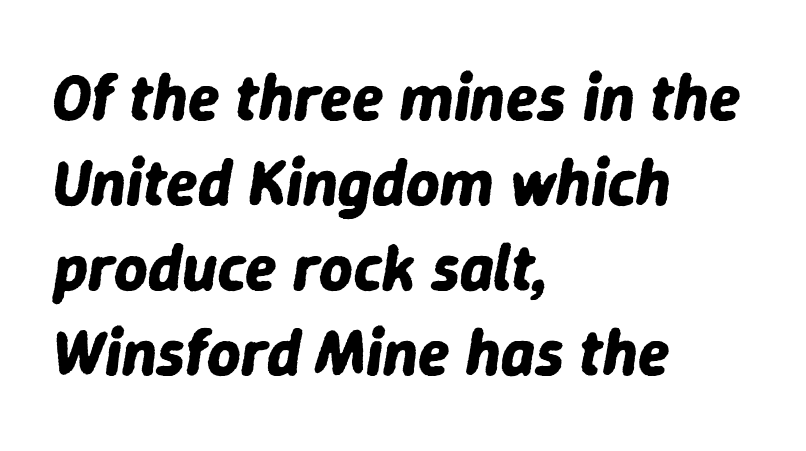
The image shows 65 px bold type, italic (leaning right); set left-aligned, normal line spacing (1.31x), normal letter spacing, not underlined; low stroke contrast and a medium x-height.
